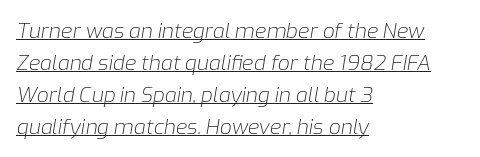
The image shows 21 px text type, italic (leaning right); set left-aligned, normal line spacing (1.52x), normal letter spacing, underlined.
